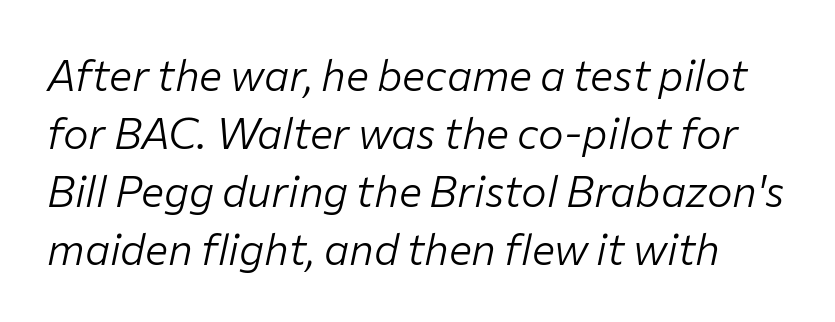
{"italic": "yes", "lean": "right", "slant_degrees": 12, "bold": "no", "weight": "light", "width": "normal", "stroke_contrast": "low", "x_height": "medium", "monospaced": "no", "underline": "no", "line_spacing": "normal", "line_spacing_ratio": 1.35, "letter_spacing": "normal", "letter_spacing_em": 0.0, "glyph_px": 43}
